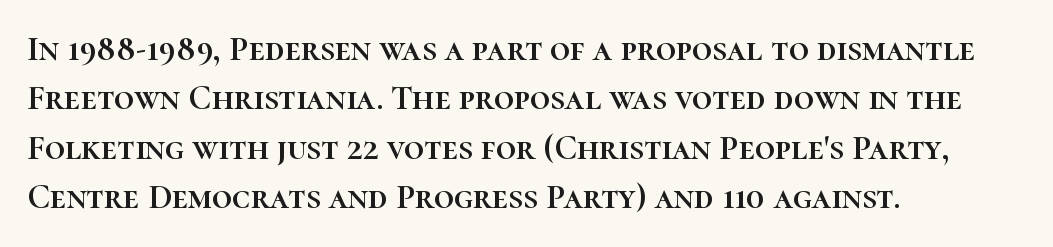
{"italic": "no", "width": "normal", "stroke_contrast": "high", "x_height": "medium", "monospaced": "no", "underline": "no", "align": "left", "line_spacing": "normal", "line_spacing_ratio": 1.41, "letter_spacing": "normal", "letter_spacing_em": 0.0, "glyph_px": 35}
